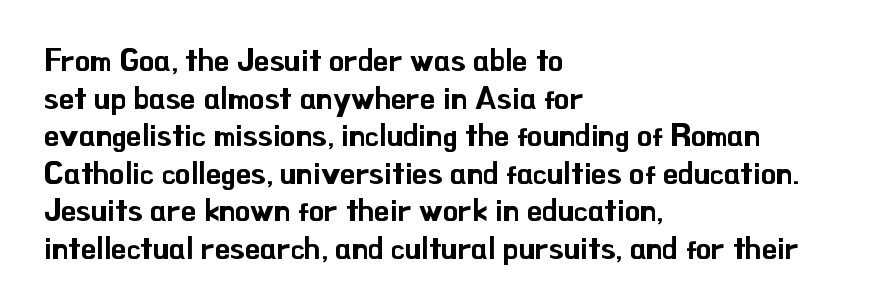
{"serif": "no", "italic": "no", "width": "normal", "stroke_contrast": "low", "x_height": "small", "monospaced": "no", "underline": "no", "align": "left", "line_spacing_ratio": 1.21, "letter_spacing": "normal", "letter_spacing_em": 0.0, "glyph_px": 31}
